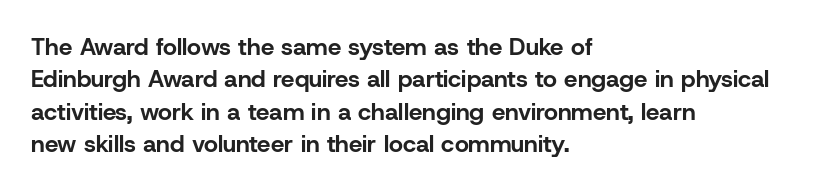
Whoever set this chose a conventional vertical rhythm. Emphasis by weight is at full strength: bold. The setting favours the left margin, as ordinary paragraphs usually do. Glance below the letters and you will spot only blank space. Rendered with straight, roman letterforms.
